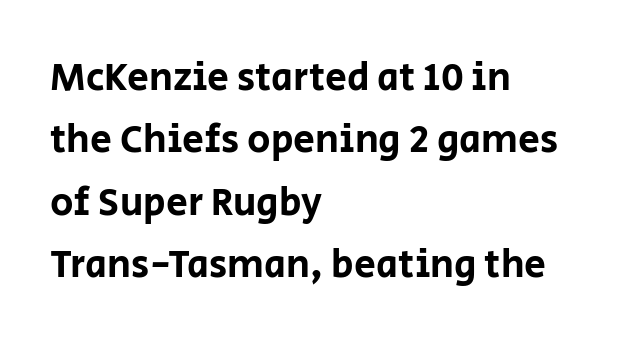
{"serif": "no", "italic": "no", "width": "normal", "stroke_contrast": "low", "x_height": "large", "monospaced": "no", "underline": "no", "align": "left", "line_spacing": "normal", "line_spacing_ratio": 1.6, "letter_spacing": "normal", "letter_spacing_em": 0.0, "glyph_px": 39}
